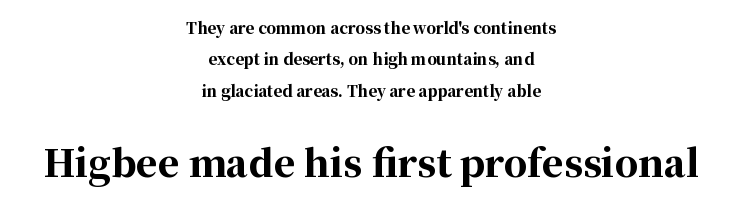
The image shows 37 px bold serif type, upright; set centered, loose line spacing (2.09x), normal letter spacing, not underlined; the second (bottom) block is 2.47x larger; high stroke contrast and a medium x-height.
